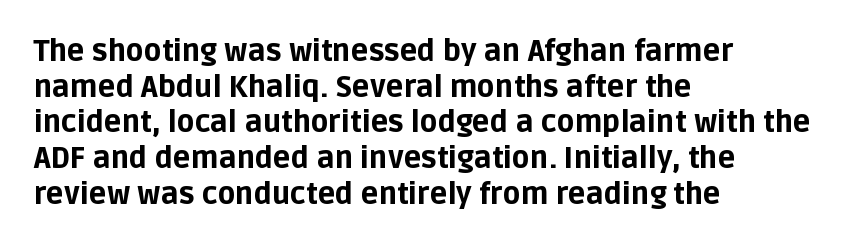
The passage shown is typed in a proportional face where columns would drift. The text block is weighted toward the left margin, trailing off unevenly rightward. Clear beneath every line of the passage. You can tell it's not italic because the verticals are truly vertical. Does the weight exceed regular? Yes, all the way to bold. Default kerning and tracking; the words read as compact shapes.
